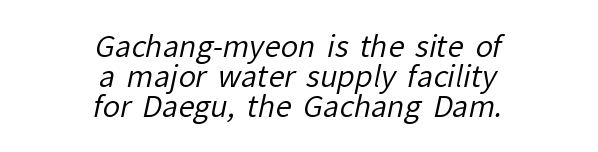
Q: Is the text bold? A: No.
Q: Is the typeface a serif or a sans-serif typeface? A: Sans-serif.
Q: Is the text underlined? A: No.
Q: How is the paragraph aligned? A: Centered.
Q: Is the spacing between letters normal or unusually wide? A: Normal.
Q: Is the spacing between lines tight, normal or loose? A: Tight.
Q: Width (condensed, normal, or wide)? A: Normal.
Q: Stroke contrast? A: Low.
Q: x-height? A: Medium.
Q: Monospaced? A: No.
